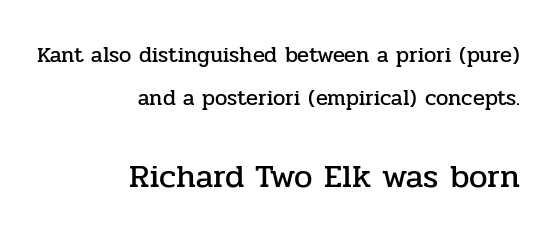
Q: Is the text italic (slanted)? A: No, it is upright.
Q: Is the typeface a serif or a sans-serif typeface? A: Serif.
Q: Is the text underlined? A: No.
Q: How is the paragraph aligned? A: Right-aligned.
Q: Is the spacing between letters normal or unusually wide? A: Normal.
Q: Is the spacing between lines tight, normal or loose? A: Loose.
Q: Which block of text is set in a larger size, the first (top) or the second (bottom)? A: The second (bottom) one.
Q: Width (condensed, normal, or wide)? A: Normal.
Q: Stroke contrast? A: Low.
Q: x-height? A: Medium.
Q: Monospaced? A: No.
